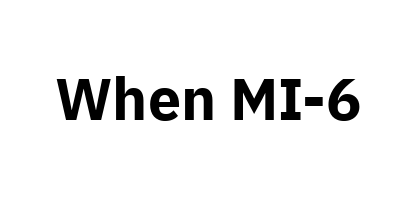
{"serif": "no", "italic": "no", "bold": "yes", "weight": "bold", "width": "normal", "stroke_contrast": "low", "x_height": "medium", "monospaced": "no", "underline": "no", "letter_spacing": "normal", "letter_spacing_em": 0.0, "glyph_px": 59}
